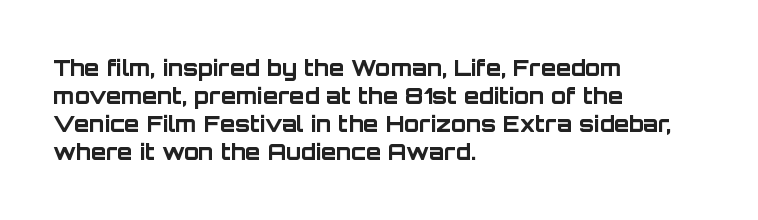
The image shows 22 px bold type, upright; set left-aligned, normal line spacing (1.28x), normal letter spacing, not underlined.
